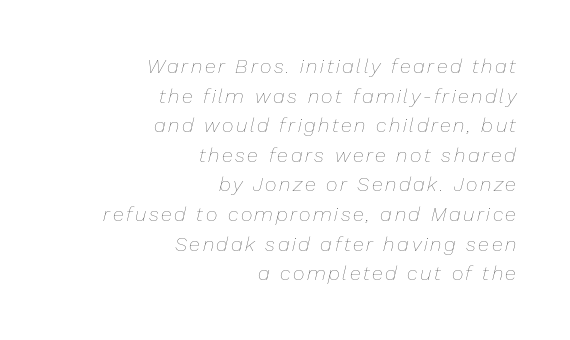
The image shows 20 px text type, italic (leaning right); set right-aligned, normal line spacing (1.48x), not underlined.
